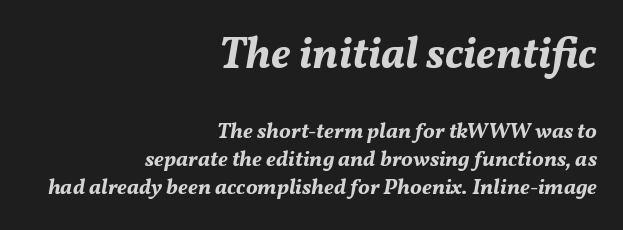
The image shows 44 px bold type, italic (leaning right); set right-aligned, normal line spacing (1.27x), normal letter spacing, not underlined; the first (top) block is 2.0x larger; medium stroke contrast and a medium x-height.
